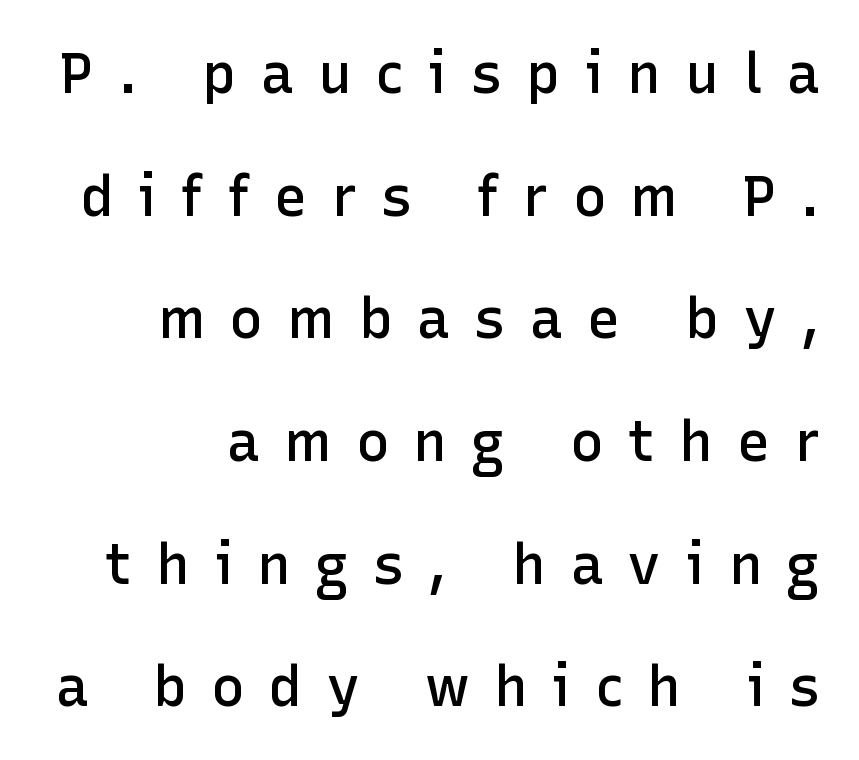
Bold? Not quite — semibold, heavier than regular but stopping short. Nope, not italic — everything's standing straight. Lines of text with bare space underneath. Serifs: no, the terminals of the letterforms are clean. Leftover space on each line is placed entirely before the opening word.
